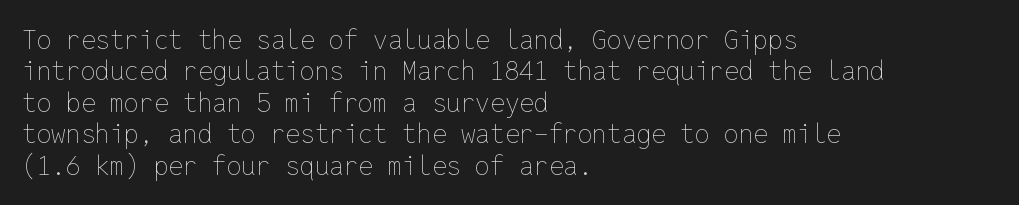
{"italic": "no", "bold": "no", "underline": "no", "align": "left", "line_spacing_ratio": 1.21, "letter_spacing": "normal", "letter_spacing_em": 0.0, "glyph_px": 26}
